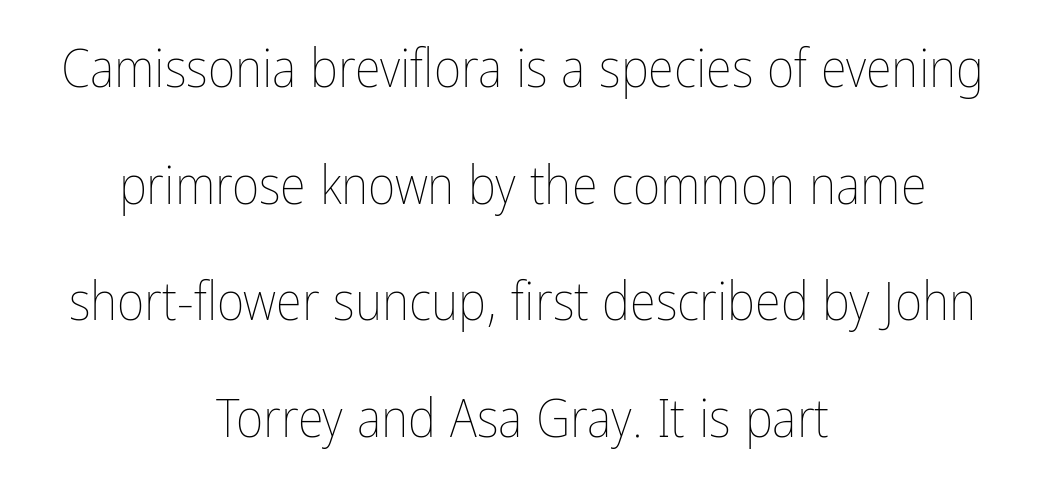
The image shows 53 px thin, condensed type, upright; set centered, loose line spacing (2.2x), normal letter spacing, not underlined; low stroke contrast and a medium x-height.
